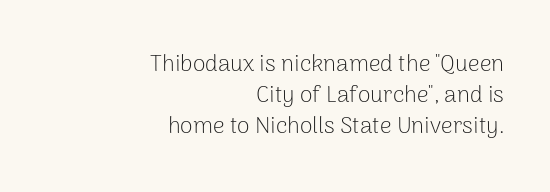
Q: Is the text bold? A: No.
Q: Is the text italic (slanted)? A: No, it is upright.
Q: Is the text underlined? A: No.
Q: How is the paragraph aligned? A: Right-aligned.
Q: Is the spacing between letters normal or unusually wide? A: Normal.
Q: Is the spacing between lines tight, normal or loose? A: Normal.
